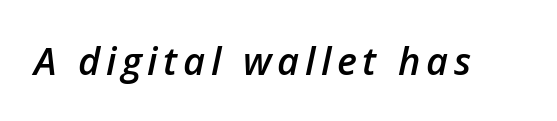
The image shows 38 px semibold type, italic (leaning right); set not underlined; low stroke contrast and a medium x-height.
